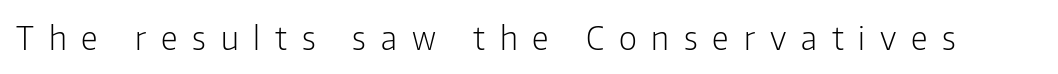
Posture: upright roman. The passage shown has open, widely tracked lettering throughout. Regarding serifs, this sample does without them. Each row of text sits above clean, open space. The letters advance in unequal steps, a hallmark of proportional type. No chunkiness to these letters — they're not bold.
